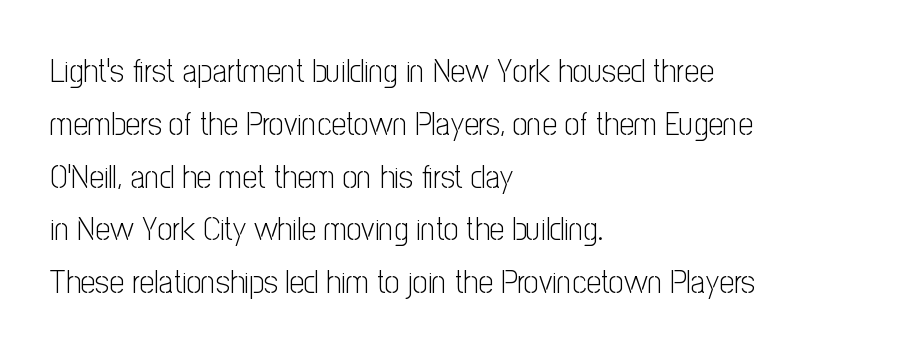
Q: Is the text bold? A: No.
Q: Is the text italic (slanted)? A: No, it is upright.
Q: Is the typeface a serif or a sans-serif typeface? A: Sans-serif.
Q: Is the text underlined? A: No.
Q: How is the paragraph aligned? A: Left-aligned.
Q: Is the spacing between letters normal or unusually wide? A: Normal.
Q: Is the spacing between lines tight, normal or loose? A: Normal.
Q: Width (condensed, normal, or wide)? A: Condensed.
Q: Stroke contrast? A: Low.
Q: x-height? A: Medium.
Q: Monospaced? A: No.
